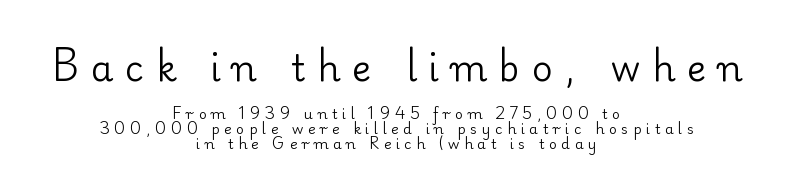
The image shows 36 px regular-weight serif type, upright; set centered, tight line spacing (1.08x), unusually wide letter spacing (+0.33 em), not underlined; the first (top) block is 2.57x larger; low stroke contrast and a small x-height.
